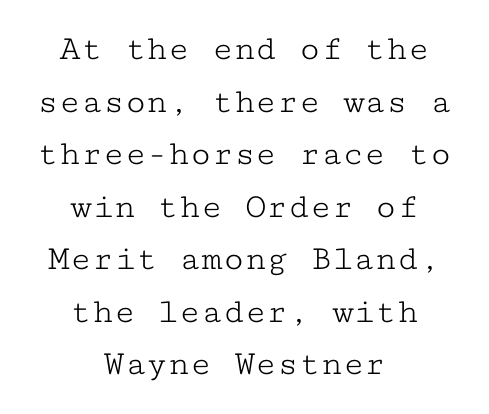
{"serif": "yes", "italic": "no", "bold": "no", "weight": "light", "width": "wide", "stroke_contrast": "low", "x_height": "medium", "monospaced": "yes", "underline": "no", "align": "center", "line_spacing": "normal", "line_spacing_ratio": 1.46, "letter_spacing": "normal", "letter_spacing_em": 0.0, "glyph_px": 36}
